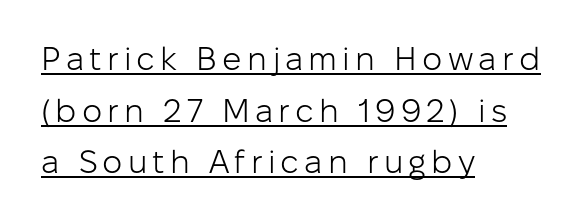
Q: Is the text bold? A: No.
Q: Is the text italic (slanted)? A: No, it is upright.
Q: Is the typeface a serif or a sans-serif typeface? A: Sans-serif.
Q: Is the text underlined? A: Yes.
Q: How is the paragraph aligned? A: Left-aligned.
Q: Is the spacing between lines tight, normal or loose? A: Normal.
Q: Width (condensed, normal, or wide)? A: Normal.
Q: Stroke contrast? A: Low.
Q: x-height? A: Medium.
Q: Monospaced? A: No.
